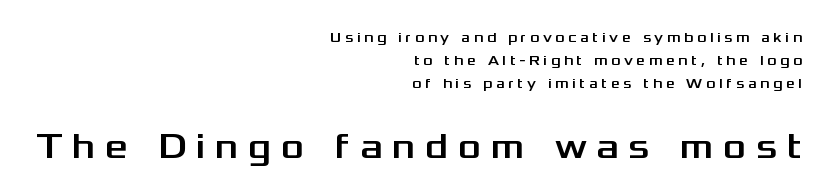
Q: Is the text italic (slanted)? A: No, it is upright.
Q: Is the typeface a serif or a sans-serif typeface? A: Sans-serif.
Q: Is the text underlined? A: No.
Q: How is the paragraph aligned? A: Right-aligned.
Q: Is the spacing between letters normal or unusually wide? A: Unusually wide.
Q: Is the spacing between lines tight, normal or loose? A: Normal.
Q: Which block of text is set in a larger size, the first (top) or the second (bottom)? A: The second (bottom) one.
Q: Width (condensed, normal, or wide)? A: Wide.
Q: Stroke contrast? A: Medium.
Q: x-height? A: Medium.
Q: Monospaced? A: No.
